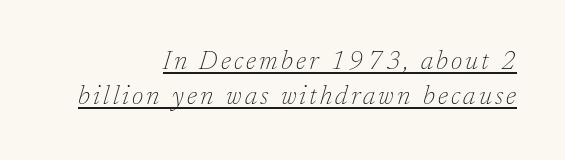
The image shows 26 px text type, italic (leaning right); set right-aligned, normal line spacing (1.33x), underlined.
